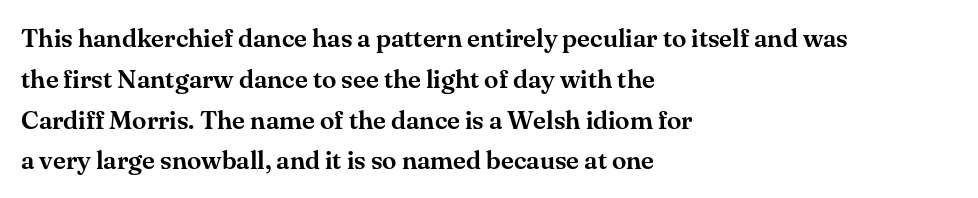
The space between consecutive lines is moderate. This sample uses plain, unmodified letter spacing. Layout note: lines flush left. No italicization has been applied; the sample stays upright. The passage shown is not underscored anywhere.
